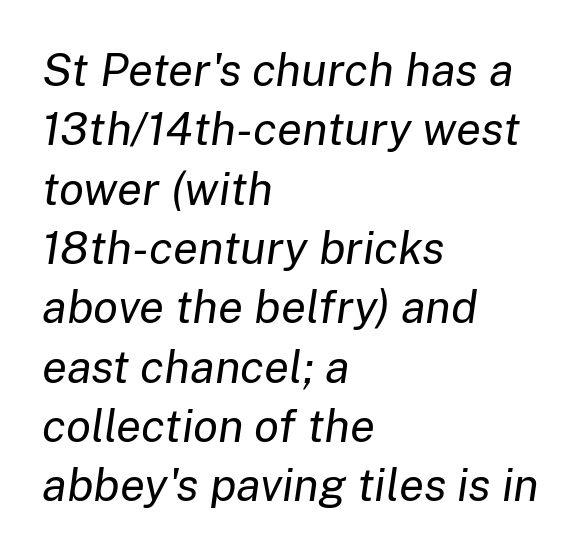
{"italic": "yes", "lean": "right", "slant_degrees": 8, "bold": "no", "weight": "regular", "width": "normal", "stroke_contrast": "low", "x_height": "medium", "monospaced": "no", "underline": "no", "align": "left", "line_spacing": "normal", "line_spacing_ratio": 1.29, "letter_spacing": "normal", "letter_spacing_em": 0.0, "glyph_px": 46}
